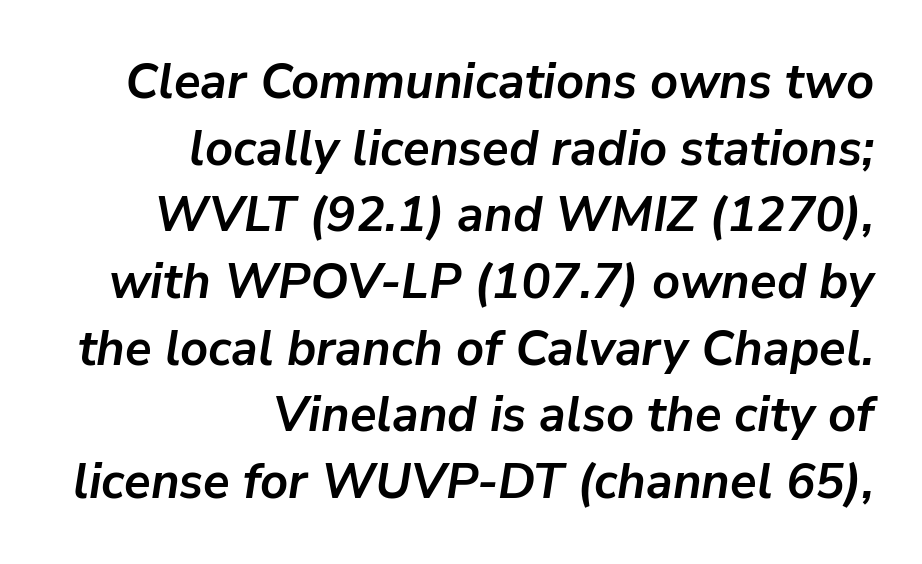
{"italic": "yes", "lean": "right", "slant_degrees": 9, "bold": "yes", "weight": "semibold", "width": "normal", "stroke_contrast": "low", "x_height": "medium", "monospaced": "no", "underline": "no", "align": "right", "line_spacing": "normal", "line_spacing_ratio": 1.36, "letter_spacing": "normal", "letter_spacing_em": 0.0, "glyph_px": 49}
